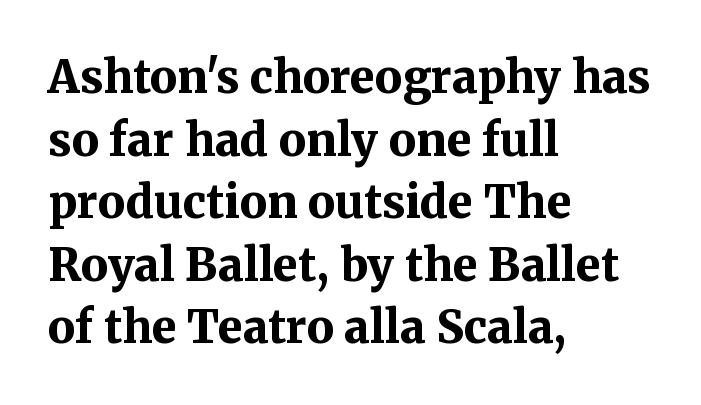
The image shows 45 px bold serif type, upright; set left-aligned, normal line spacing (1.39x), normal letter spacing, not underlined; medium stroke contrast and a medium x-height.
